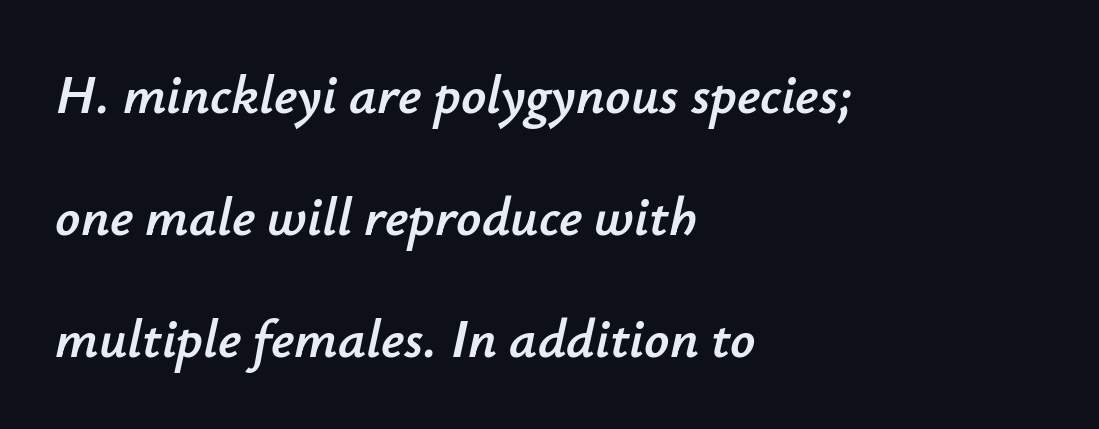
Q: Is the text italic (slanted)? A: Yes, it leans right by about 12 degrees.
Q: Is the text underlined? A: No.
Q: How is the paragraph aligned? A: Left-aligned.
Q: Is the spacing between letters normal or unusually wide? A: Normal.
Q: Is the spacing between lines tight, normal or loose? A: Loose.
Q: Width (condensed, normal, or wide)? A: Normal.
Q: Stroke contrast? A: Low.
Q: x-height? A: Small.
Q: Monospaced? A: No.
